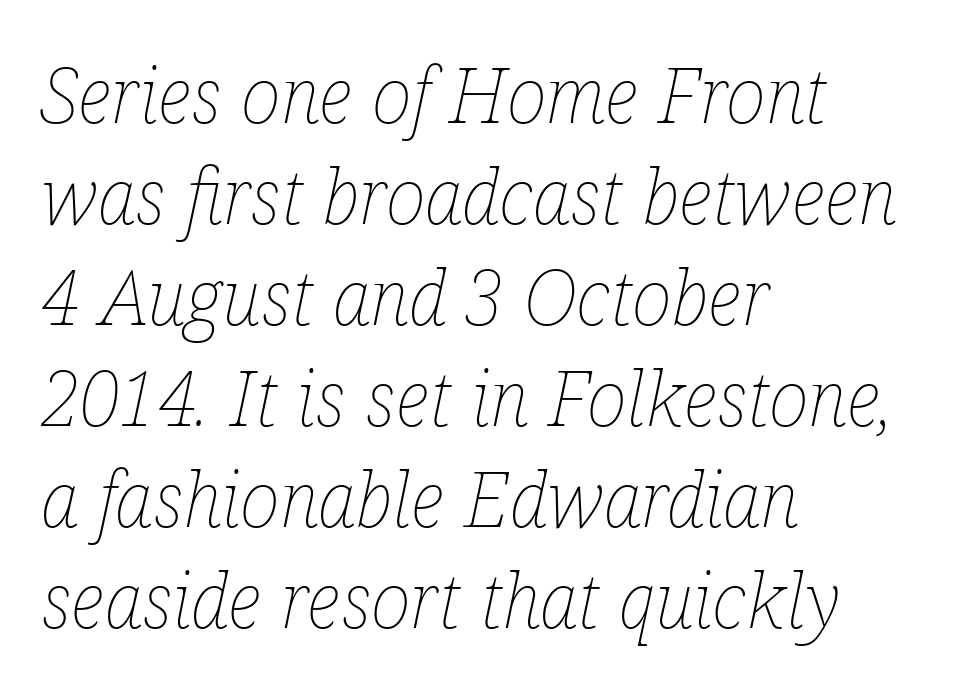
Q: Is the text bold? A: No.
Q: Is the text italic (slanted)? A: Yes, it leans right by about 12 degrees.
Q: Is the text underlined? A: No.
Q: How is the paragraph aligned? A: Left-aligned.
Q: Is the spacing between letters normal or unusually wide? A: Normal.
Q: Is the spacing between lines tight, normal or loose? A: Normal.
Q: Width (condensed, normal, or wide)? A: Condensed.
Q: Stroke contrast? A: Low.
Q: x-height? A: Medium.
Q: Monospaced? A: No.
